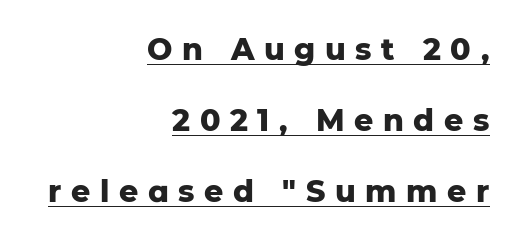
Q: Is the text bold? A: Yes.
Q: Is the text italic (slanted)? A: No, it is upright.
Q: Is the typeface a serif or a sans-serif typeface? A: Sans-serif.
Q: Is the text underlined? A: Yes.
Q: How is the paragraph aligned? A: Right-aligned.
Q: Is the spacing between letters normal or unusually wide? A: Unusually wide.
Q: Is the spacing between lines tight, normal or loose? A: Loose.
Q: Width (condensed, normal, or wide)? A: Normal.
Q: Stroke contrast? A: Low.
Q: x-height? A: Medium.
Q: Monospaced? A: No.
